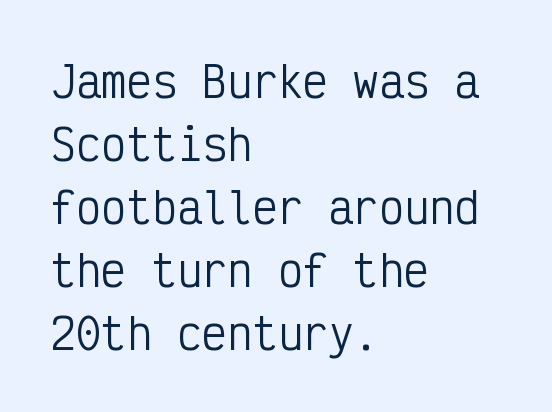
{"serif": "no", "italic": "no", "bold": "no", "weight": "regular", "width": "condensed", "stroke_contrast": "low", "x_height": "medium", "monospaced": "yes", "underline": "no", "align": "left", "line_spacing": "normal", "line_spacing_ratio": 1.5, "letter_spacing": "normal", "letter_spacing_em": 0.0, "glyph_px": 42}
